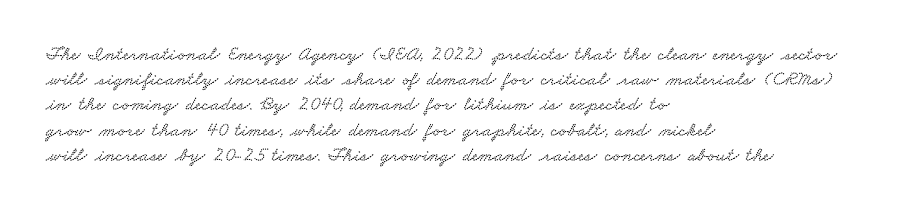
{"underline": "no", "align": "left", "line_spacing": "normal", "line_spacing_ratio": 1.26, "letter_spacing": "normal", "letter_spacing_em": 0.0, "glyph_px": 20}
